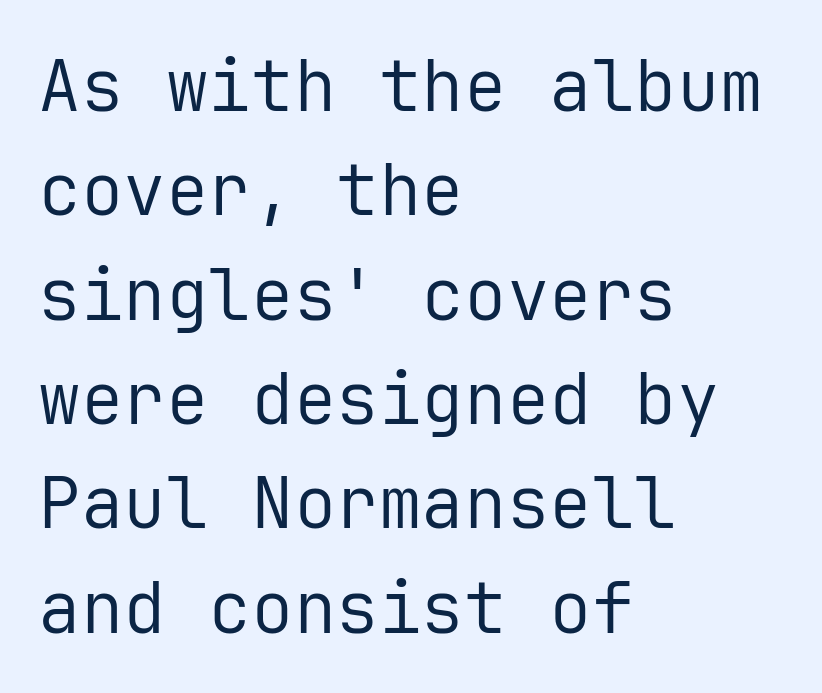
{"serif": "no", "italic": "no", "bold": "no", "weight": "regular", "width": "normal", "stroke_contrast": "low", "x_height": "medium", "monospaced": "yes", "underline": "no", "align": "left", "line_spacing": "normal", "line_spacing_ratio": 1.47, "letter_spacing": "normal", "letter_spacing_em": 0.0, "glyph_px": 71}
